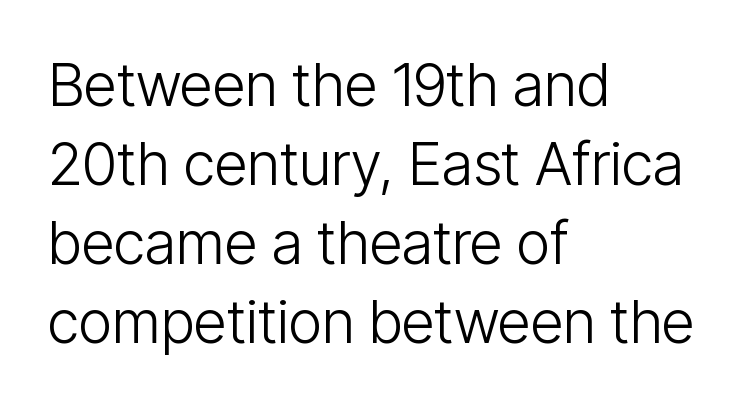
Note the varied advance widths — an 'i' is clearly narrower than an 'm'. Is the type heavy? It reads as light-to-regular instead. Line spacing here is normal. The horizontal fit of the characters is conventional and even. I'd call this a sans setting — the letters go barefoot. This is the regular roman posture of the typeface.
